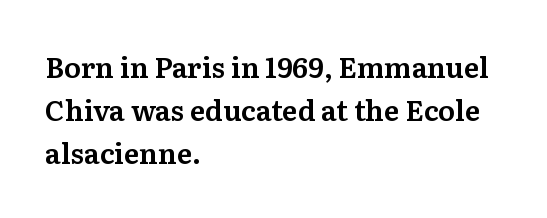
Q: Is the text italic (slanted)? A: No, it is upright.
Q: Is the typeface a serif or a sans-serif typeface? A: Serif.
Q: Is the text underlined? A: No.
Q: How is the paragraph aligned? A: Left-aligned.
Q: Is the spacing between letters normal or unusually wide? A: Normal.
Q: Is the spacing between lines tight, normal or loose? A: Normal.
Q: Width (condensed, normal, or wide)? A: Normal.
Q: Stroke contrast? A: Medium.
Q: x-height? A: Medium.
Q: Monospaced? A: No.
